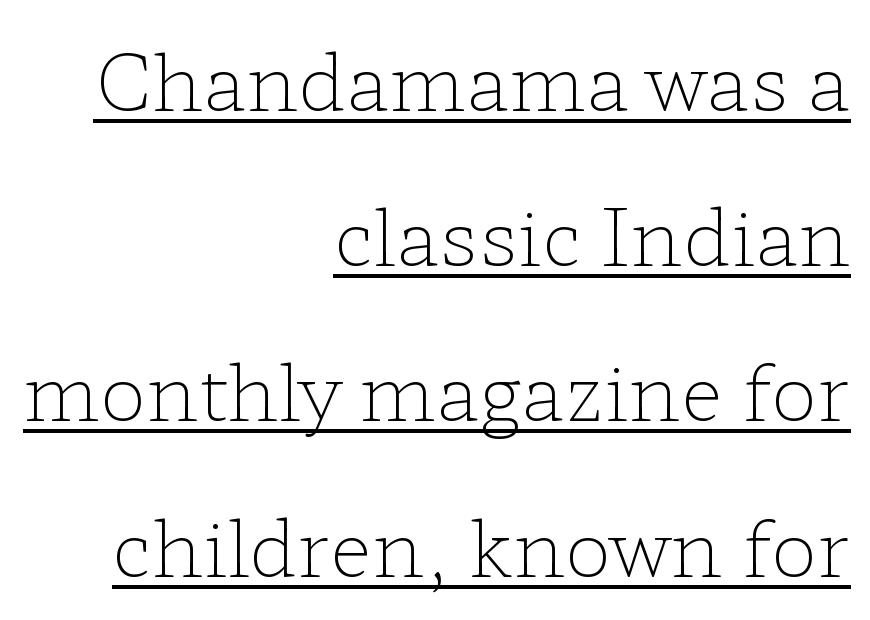
The font sits on the lighter half of the weight spectrum, regular included. Line spacing here is loose. This sample uses plain, unmodified letter spacing. The rendering anchors every line to the right-hand side. Varying glyph widths throughout — classic text-font behaviour. The text was rendered using a seriffed face with decorative stroke endings.
